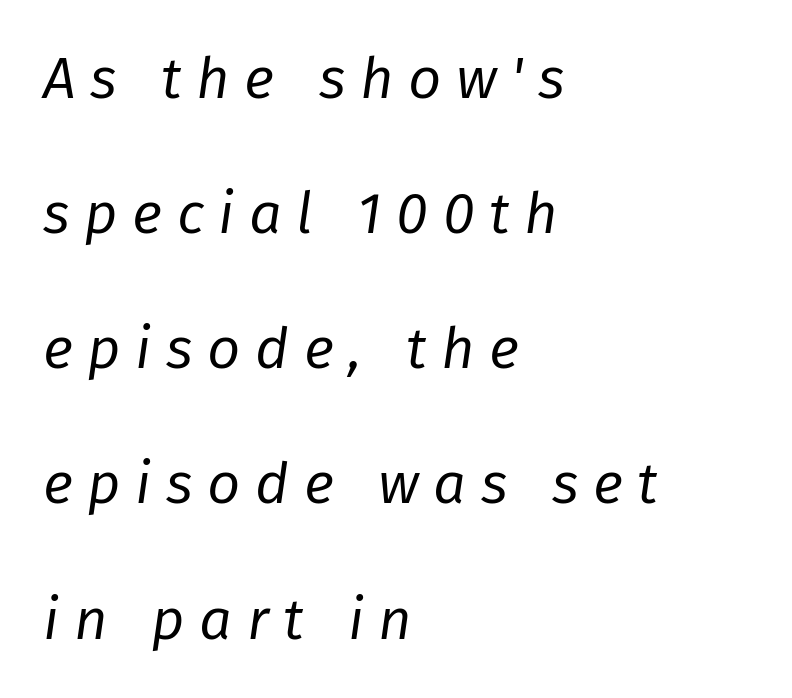
Q: Is the text bold? A: No.
Q: Is the text italic (slanted)? A: Yes, it leans right by about 8 degrees.
Q: Is the text underlined? A: No.
Q: How is the paragraph aligned? A: Left-aligned.
Q: Is the spacing between letters normal or unusually wide? A: Unusually wide.
Q: Is the spacing between lines tight, normal or loose? A: Loose.
Q: Width (condensed, normal, or wide)? A: Normal.
Q: Stroke contrast? A: Low.
Q: x-height? A: Medium.
Q: Monospaced? A: No.
